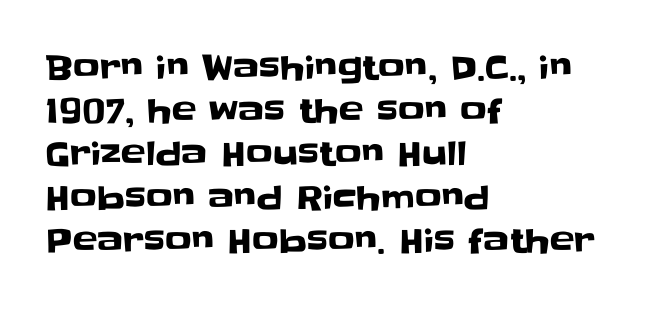
Q: Is the text italic (slanted)? A: No, it is upright.
Q: Is the typeface a serif or a sans-serif typeface? A: Sans-serif.
Q: Is the text underlined? A: No.
Q: How is the paragraph aligned? A: Left-aligned.
Q: Is the spacing between letters normal or unusually wide? A: Normal.
Q: Is the spacing between lines tight, normal or loose? A: Normal.
Q: Width (condensed, normal, or wide)? A: Normal.
Q: Stroke contrast? A: Low.
Q: x-height? A: Large.
Q: Monospaced? A: No.
